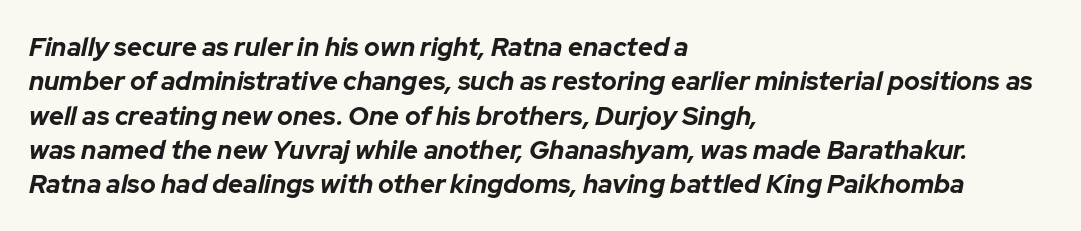
{"italic": "yes", "lean": "right", "slant_degrees": 12, "bold": "yes", "underline": "no", "align": "left", "line_spacing": "normal", "line_spacing_ratio": 1.32, "letter_spacing": "normal", "letter_spacing_em": 0.0, "glyph_px": 26}
